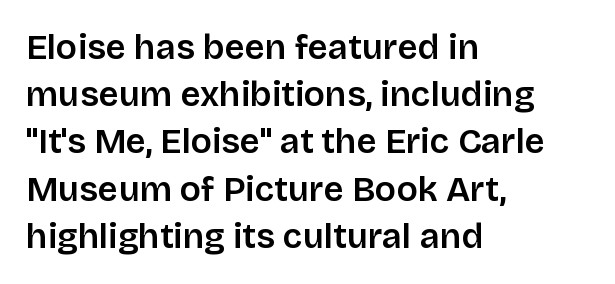
Is there much room between lines? A standard amount, neither cramped nor airy. The tracking reads as untouched default to a designer's eye. Do the characters align in a grid? No, the font is proportional. Nobody drew a line under any word here. Style check: upright. Are there feet on the stems? There aren't — it's a sans.
